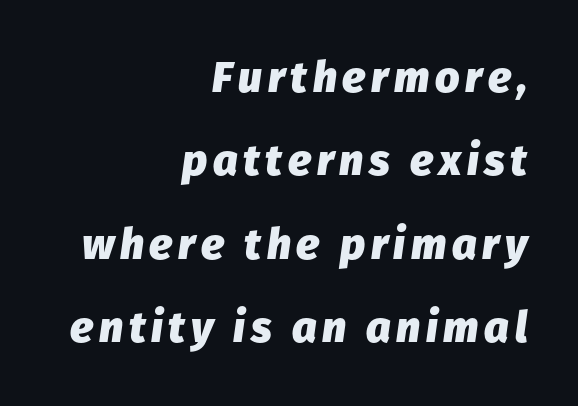
Q: Is the text bold? A: Yes.
Q: Is the text italic (slanted)? A: Yes, it leans right by about 8 degrees.
Q: Is the text underlined? A: No.
Q: How is the paragraph aligned? A: Right-aligned.
Q: Is the spacing between lines tight, normal or loose? A: Loose.
Q: Width (condensed, normal, or wide)? A: Normal.
Q: Stroke contrast? A: Low.
Q: x-height? A: Medium.
Q: Monospaced? A: No.
